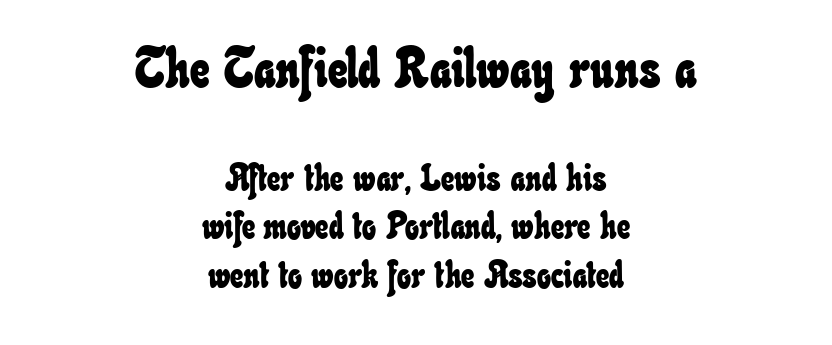
Q: Is the text underlined? A: No.
Q: How is the paragraph aligned? A: Centered.
Q: Is the spacing between letters normal or unusually wide? A: Normal.
Q: Is the spacing between lines tight, normal or loose? A: Normal.
Q: Which block of text is set in a larger size, the first (top) or the second (bottom)? A: The first (top) one.
Q: Width (condensed, normal, or wide)? A: Condensed.
Q: Stroke contrast? A: Low.
Q: x-height? A: Small.
Q: Monospaced? A: No.
